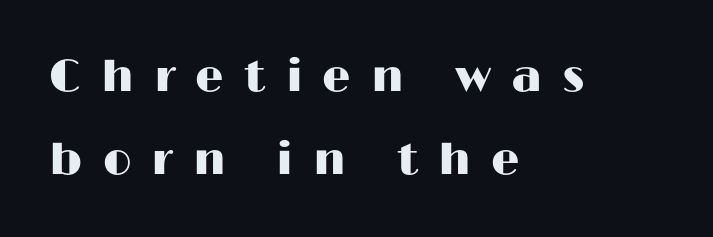
{"serif": "no", "italic": "no", "width": "wide", "stroke_contrast": "high", "x_height": "medium", "monospaced": "no", "underline": "no", "align": "left", "line_spacing_ratio": 1.84, "letter_spacing": "wide", "letter_spacing_em": 0.45, "glyph_px": 45}
